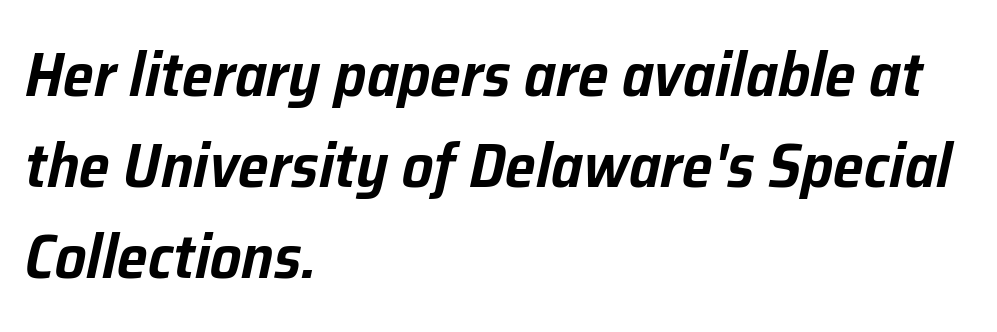
The image shows 62 px text type, italic (leaning right); set left-aligned, normal line spacing (1.47x), normal letter spacing, not underlined; low stroke contrast and a medium x-height.
